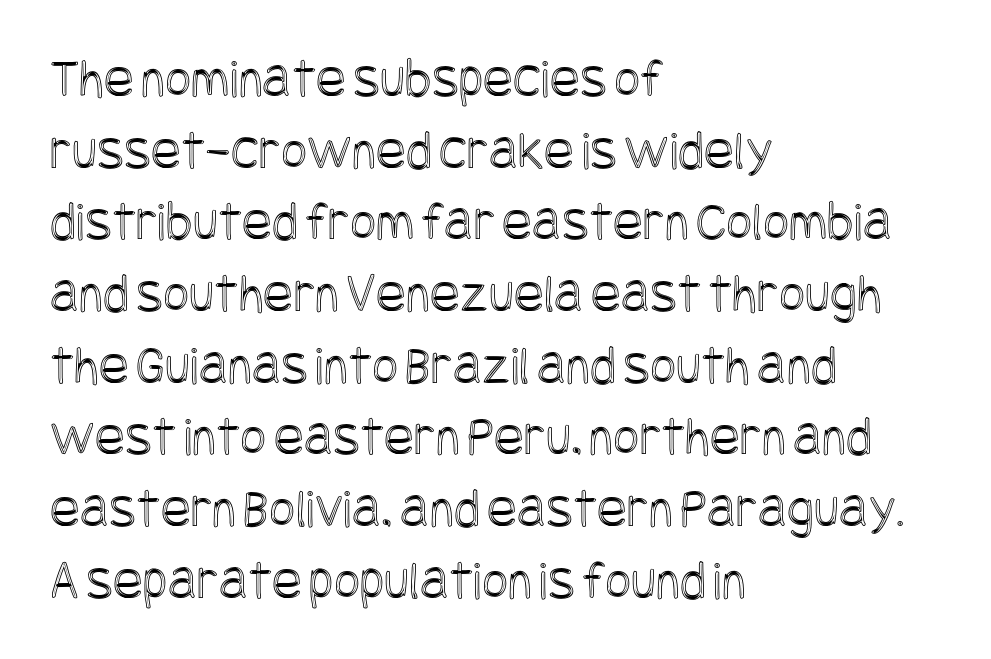
Q: Is the text italic (slanted)? A: No, it is upright.
Q: Is the text underlined? A: No.
Q: How is the paragraph aligned? A: Left-aligned.
Q: Is the spacing between letters normal or unusually wide? A: Normal.
Q: Is the spacing between lines tight, normal or loose? A: Normal.
Q: Width (condensed, normal, or wide)? A: Condensed.
Q: x-height? A: Large.
